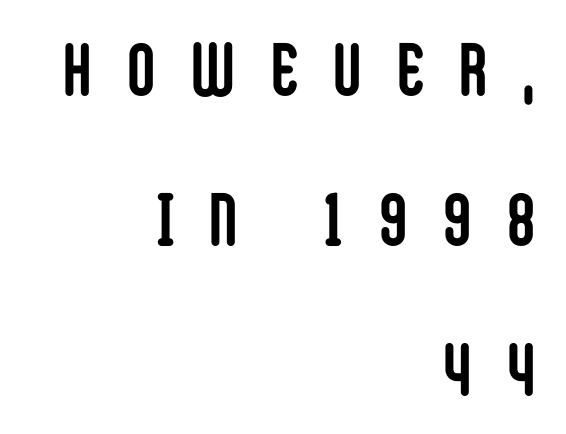
Classification — sans serif. Leading: increased. Note the varied advance widths — an 'i' is clearly narrower than an 'm'. Nobody drew a line under any word here. The letters stand straight up with perfectly vertical stems.
